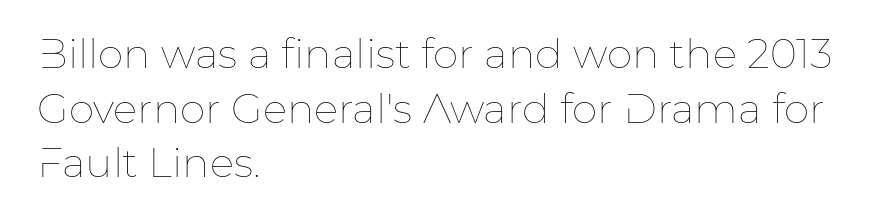
Q: Is the text bold? A: No.
Q: Is the text italic (slanted)? A: No, it is upright.
Q: Is the text underlined? A: No.
Q: How is the paragraph aligned? A: Left-aligned.
Q: Is the spacing between letters normal or unusually wide? A: Normal.
Q: Is the spacing between lines tight, normal or loose? A: Normal.
Q: Width (condensed, normal, or wide)? A: Normal.
Q: Stroke contrast? A: Low.
Q: x-height? A: Medium.
Q: Monospaced? A: No.
